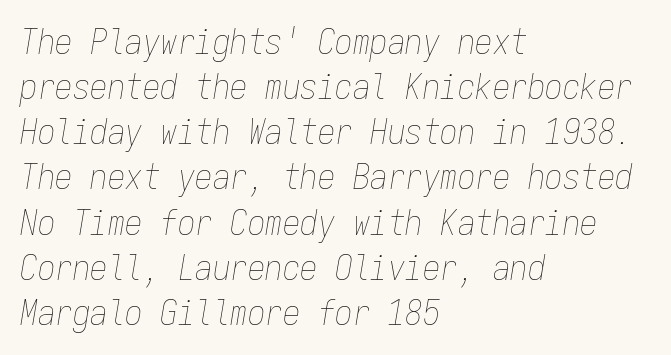
Q: Is the text bold? A: No.
Q: Is the text italic (slanted)? A: Yes, it leans right by about 9 degrees.
Q: Is the text underlined? A: No.
Q: How is the paragraph aligned? A: Left-aligned.
Q: Is the spacing between letters normal or unusually wide? A: Normal.
Q: Is the spacing between lines tight, normal or loose? A: Normal.
Q: Width (condensed, normal, or wide)? A: Condensed.
Q: Stroke contrast? A: Low.
Q: x-height? A: Medium.
Q: Monospaced? A: Yes.
